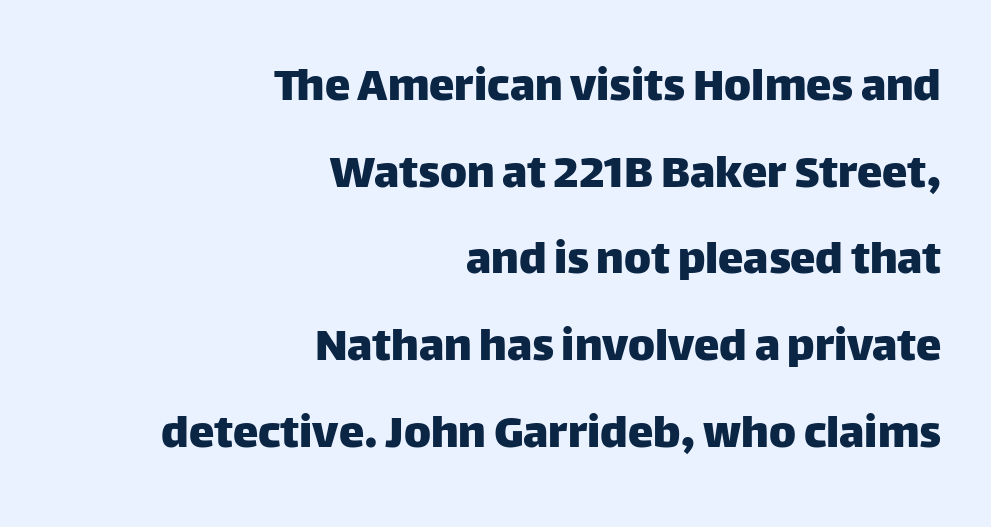
Q: Is the text italic (slanted)? A: No, it is upright.
Q: Is the typeface a serif or a sans-serif typeface? A: Sans-serif.
Q: Is the text underlined? A: No.
Q: How is the paragraph aligned? A: Right-aligned.
Q: Is the spacing between letters normal or unusually wide? A: Normal.
Q: Is the spacing between lines tight, normal or loose? A: Normal.
Q: Width (condensed, normal, or wide)? A: Normal.
Q: Stroke contrast? A: Low.
Q: x-height? A: Large.
Q: Monospaced? A: No.
